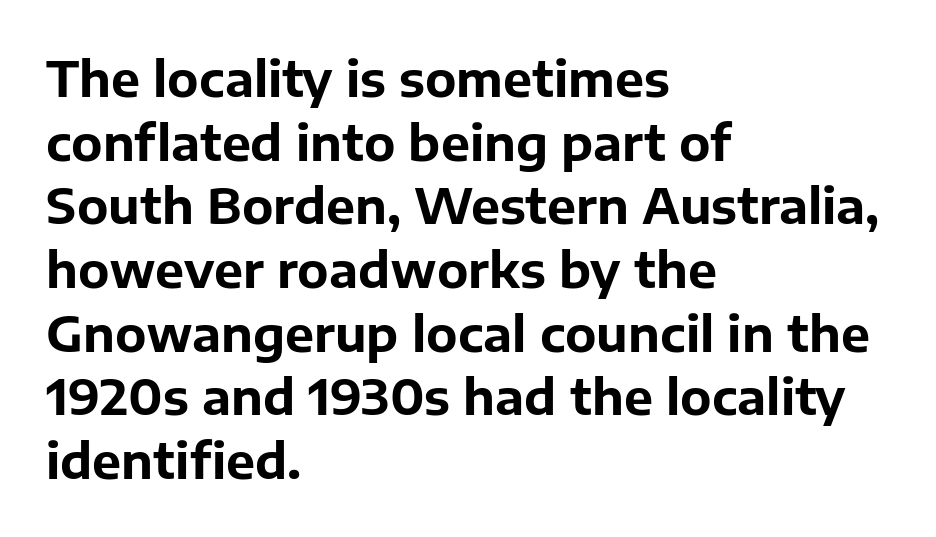
Regarding leading, the lines here are spaced in the standard way. Is this a fixed-width face? No — the glyphs have proportional, varying widths. Nope, not italic — everything's standing straight. There is no visible air inserted between adjacent glyphs.
